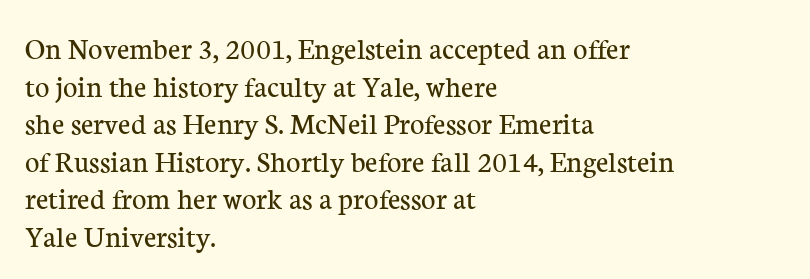
The image shows 31 px regular-weight serif type, upright; set left-aligned, line spacing 1.21x, normal letter spacing, not underlined; low stroke contrast and a medium x-height.
